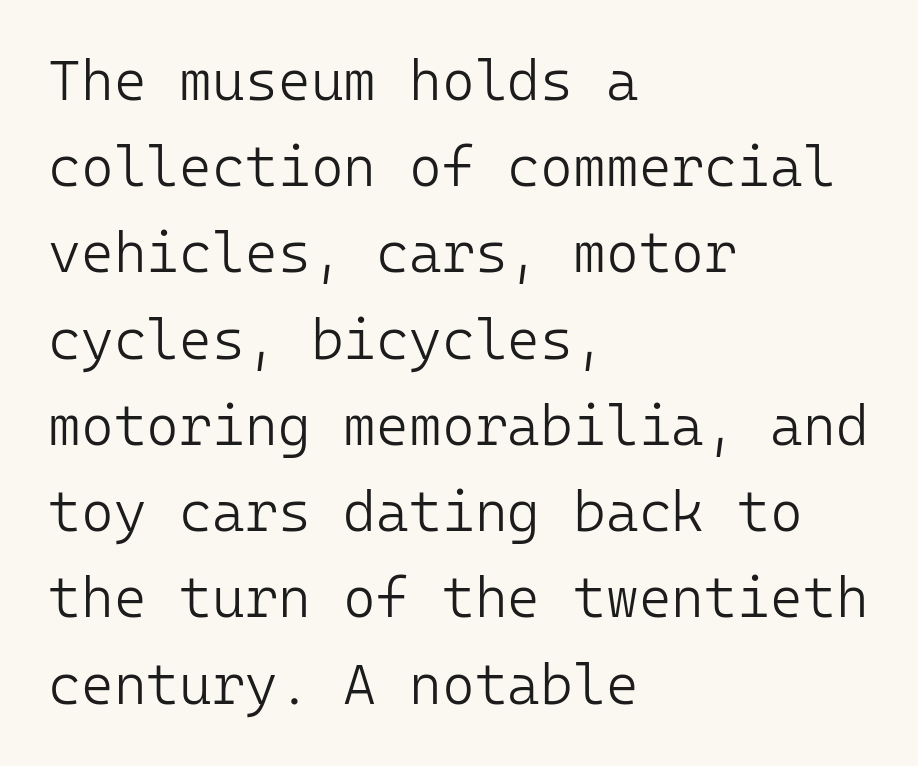
Q: Is the text bold? A: No.
Q: Is the text italic (slanted)? A: No, it is upright.
Q: Is the typeface a serif or a sans-serif typeface? A: Sans-serif.
Q: Is the text underlined? A: No.
Q: How is the paragraph aligned? A: Left-aligned.
Q: Is the spacing between letters normal or unusually wide? A: Normal.
Q: Is the spacing between lines tight, normal or loose? A: Normal.
Q: Width (condensed, normal, or wide)? A: Normal.
Q: Stroke contrast? A: Low.
Q: x-height? A: Medium.
Q: Monospaced? A: Yes.
